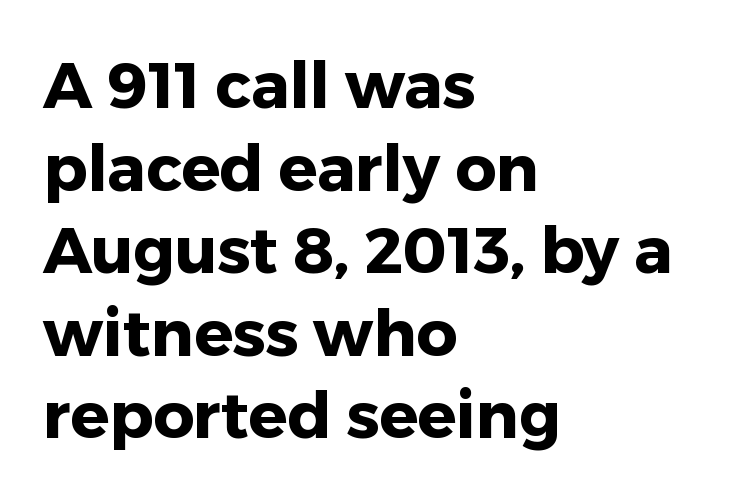
The image shows 64 px heavy sans-serif type, upright; set left-aligned, normal line spacing (1.29x), normal letter spacing, not underlined; low stroke contrast and a medium x-height.
